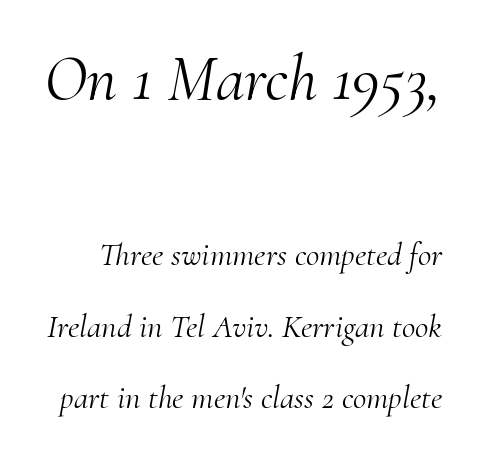
A typesetter would call this leading open, well beyond the default. Stems and bowls with no extra thickness — not bold. If you drew a line through each stem, it would be angled. The rendering keeps characters at their native spacing.
